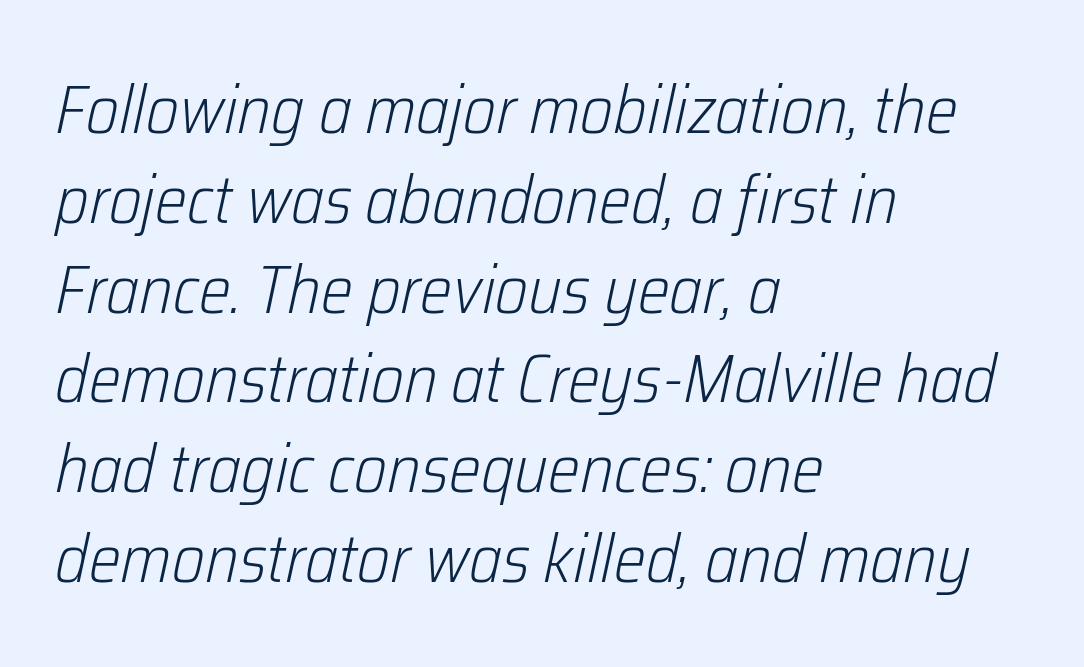
{"italic": "yes", "lean": "right", "slant_degrees": 12, "bold": "no", "weight": "light", "width": "condensed", "stroke_contrast": "low", "x_height": "medium", "monospaced": "no", "underline": "no", "align": "left", "line_spacing": "normal", "line_spacing_ratio": 1.32, "letter_spacing": "normal", "letter_spacing_em": 0.0, "glyph_px": 68}
